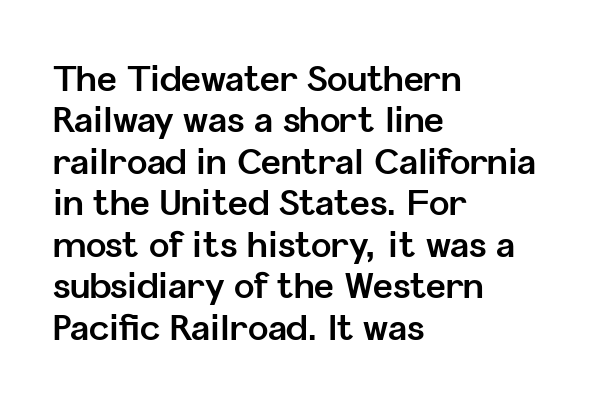
{"serif": "no", "italic": "no", "bold": "yes", "weight": "bold", "width": "normal", "stroke_contrast": "low", "x_height": "medium", "monospaced": "no", "underline": "no", "align": "left", "line_spacing_ratio": 1.22, "letter_spacing": "normal", "letter_spacing_em": 0.0, "glyph_px": 34}
